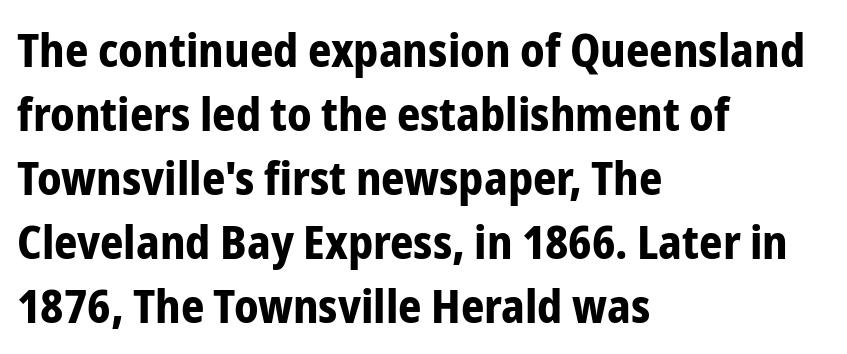
Typesetter's note: full bold, strokes at maximum text heaviness. The leading is moderate, giving the passage an even texture. Bare-footed words on every line. The rendering shows plain stroke endings on the letterforms — a sans-serif design.
